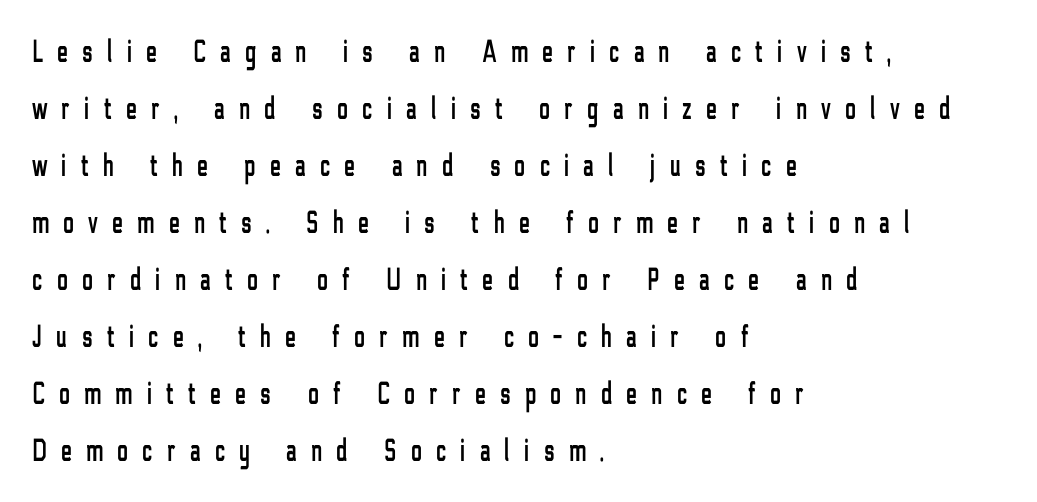
The image shows 32 px condensed sans-serif type, upright; set left-aligned, line spacing 1.78x, unusually wide letter spacing (+0.46 em), not underlined; low stroke contrast and a medium x-height.
